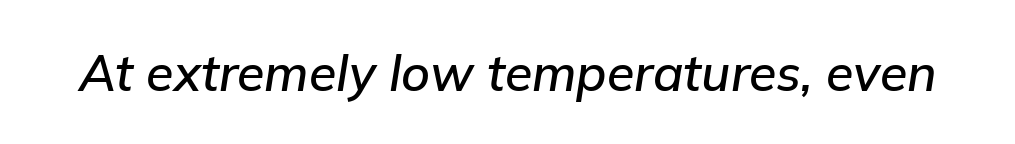
Q: Is the text italic (slanted)? A: Yes, it leans right by about 9 degrees.
Q: Is the text underlined? A: No.
Q: Is the spacing between letters normal or unusually wide? A: Normal.
Q: Width (condensed, normal, or wide)? A: Normal.
Q: Stroke contrast? A: Low.
Q: x-height? A: Medium.
Q: Monospaced? A: No.
